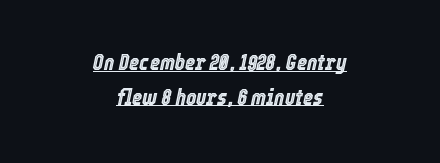
Q: Is the text italic (slanted)? A: Yes, it leans right by about 12 degrees.
Q: Is the text underlined? A: Yes.
Q: How is the paragraph aligned? A: Centered.
Q: Is the spacing between letters normal or unusually wide? A: Normal.
Q: Is the spacing between lines tight, normal or loose? A: Normal.
